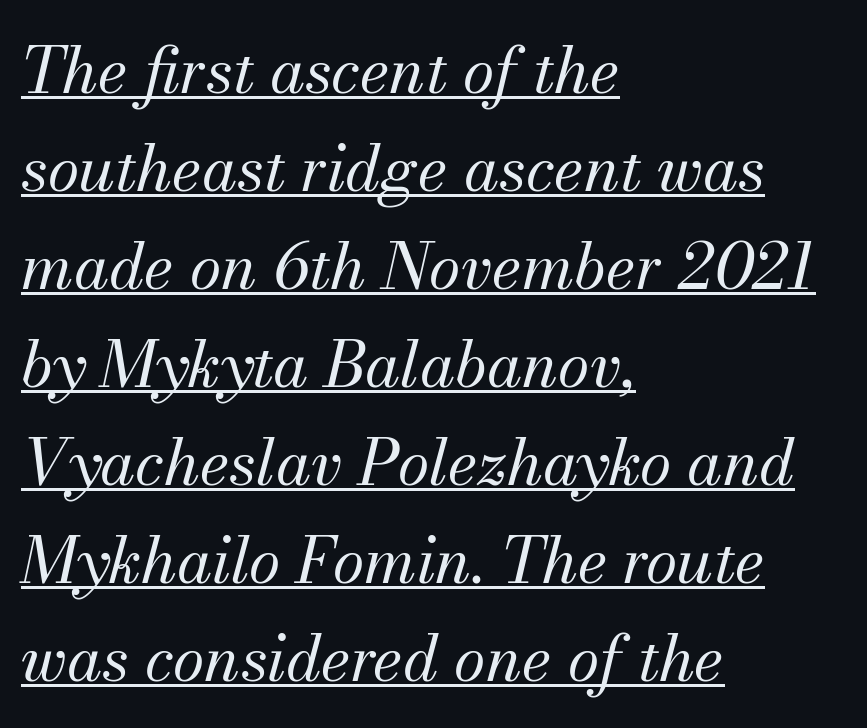
{"serif": "yes", "italic": "yes", "lean": "right", "slant_degrees": 13, "bold": "no", "weight": "regular", "width": "normal", "stroke_contrast": "medium", "x_height": "small", "monospaced": "no", "underline": "yes", "align": "left", "line_spacing": "normal", "line_spacing_ratio": 1.53, "letter_spacing": "normal", "letter_spacing_em": 0.0, "glyph_px": 64}
